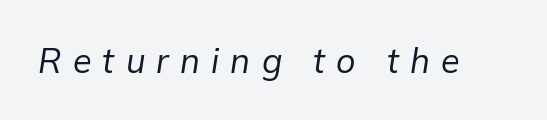
Q: Is the text bold? A: No.
Q: Is the text italic (slanted)? A: Yes, it leans right by about 9 degrees.
Q: Is the text underlined? A: No.
Q: Is the spacing between letters normal or unusually wide? A: Unusually wide.
Q: Width (condensed, normal, or wide)? A: Normal.
Q: Stroke contrast? A: Low.
Q: x-height? A: Medium.
Q: Monospaced? A: No.
